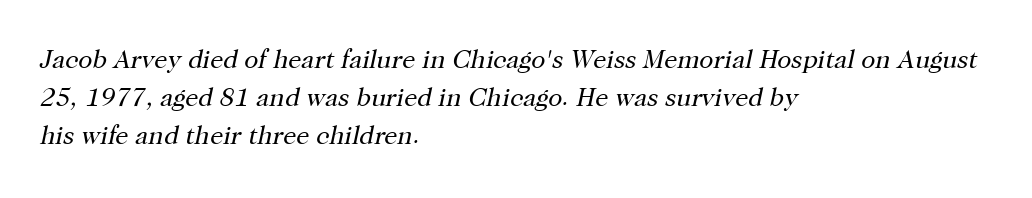
The image shows 26 px text type, italic (leaning right); set left-aligned, normal line spacing (1.46x), normal letter spacing, not underlined.
